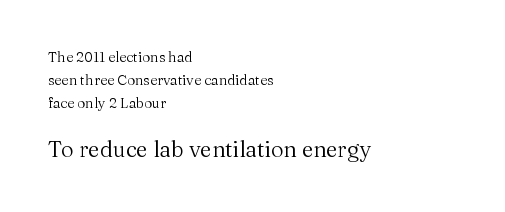
{"italic": "no", "bold": "no", "underline": "no", "align": "left", "line_spacing": "normal", "line_spacing_ratio": 1.66, "letter_spacing": "normal", "letter_spacing_em": 0.0, "larger_block": "second", "size_ratio": 1.57, "glyph_px": 22}
